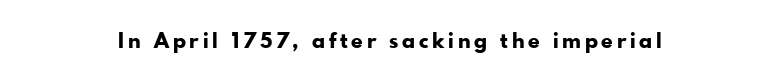
The image shows 21 px bold type, upright; set not underlined.
